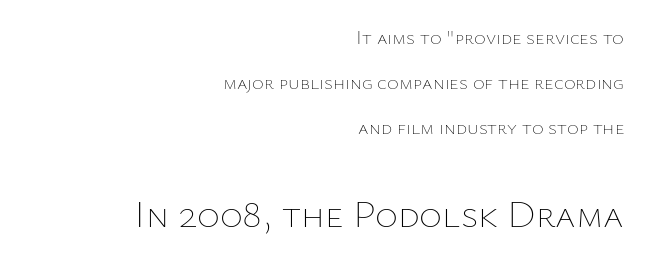
The image shows 39 px thin type, upright; set right-aligned, loose line spacing (2.25x), normal letter spacing, not underlined; the second (bottom) block is 1.95x larger; low stroke contrast and a medium x-height.
